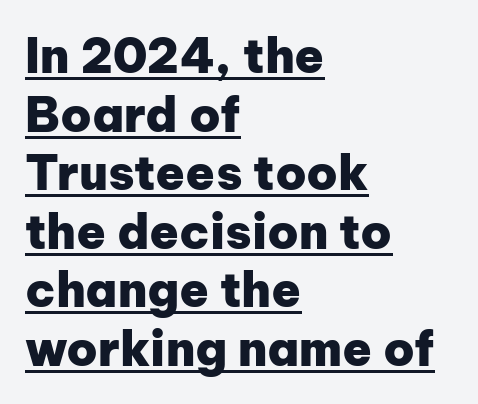
Short and long lines alike share a common starting point at left. The passage shown is typed in a proportional face where columns would drift. This is underlined copy, the kind a proofreader might mark for attention. What stands out about the letter spacing? Nothing — it is the standard amount. The rendering shows plain stroke endings on the letterforms — a sans-serif design.
